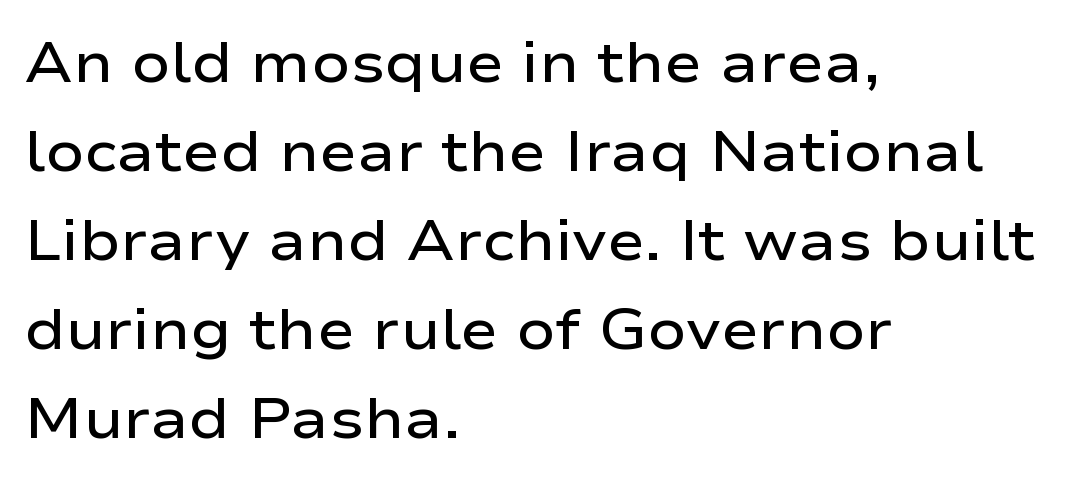
The image shows 57 px semibold, wide sans-serif type, upright; set left-aligned, normal line spacing (1.56x), normal letter spacing, not underlined; low stroke contrast and a medium x-height.
